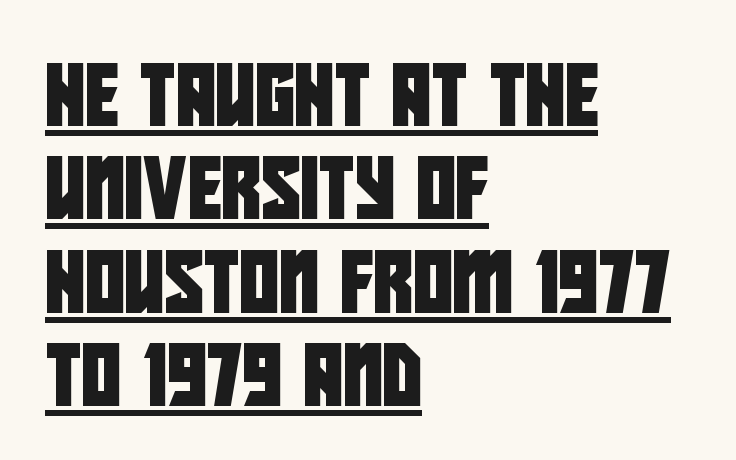
{"serif": "no", "width": "condensed", "stroke_contrast": "low", "x_height": "large", "monospaced": "no", "underline": "yes", "align": "left", "line_spacing": "normal", "line_spacing_ratio": 1.53, "letter_spacing": "normal", "letter_spacing_em": 0.0, "glyph_px": 61}
